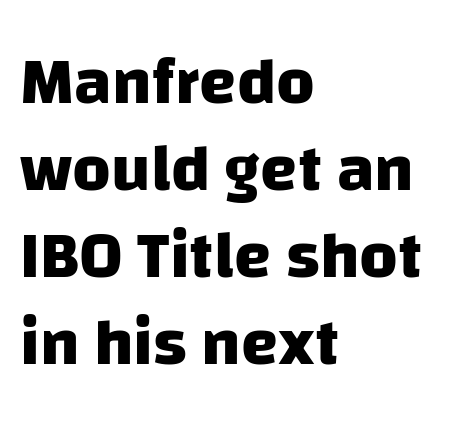
{"serif": "no", "bold": "yes", "weight": "heavy", "width": "normal", "stroke_contrast": "low", "x_height": "large", "monospaced": "no", "underline": "no", "align": "left", "line_spacing": "normal", "line_spacing_ratio": 1.3, "letter_spacing": "normal", "letter_spacing_em": 0.0, "glyph_px": 67}
